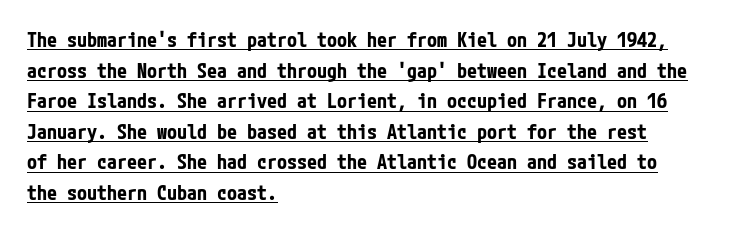
The line texture is even and compact thanks to regular tracking. The leading is moderate, giving the passage an even texture. Do the letters lean? They stand straight. Horizontally, the lines are justified to the leading edge only. Caption: lettering with a line underneath.
